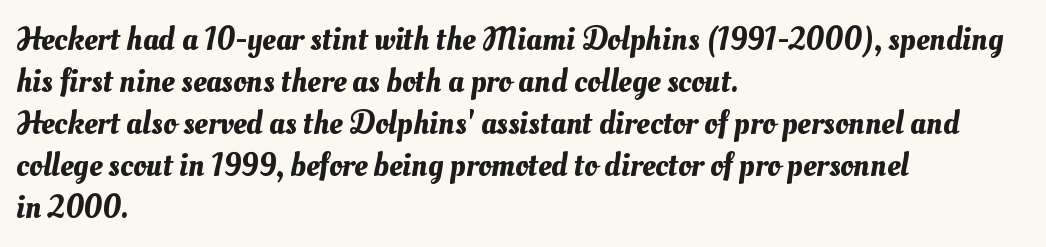
{"width": "normal", "stroke_contrast": "medium", "x_height": "small", "monospaced": "no", "underline": "no", "align": "left", "line_spacing": "normal", "line_spacing_ratio": 1.27, "letter_spacing": "normal", "letter_spacing_em": 0.0, "glyph_px": 33}
